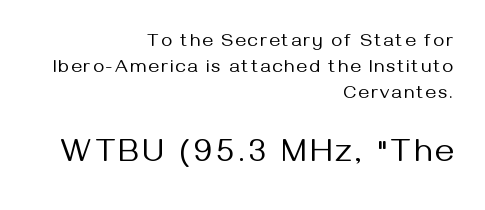
The image shows 33 px regular-weight sans-serif type, upright; set right-aligned, normal line spacing (1.36x), not underlined; the second (bottom) block is 1.74x larger; medium stroke contrast and a medium x-height.
